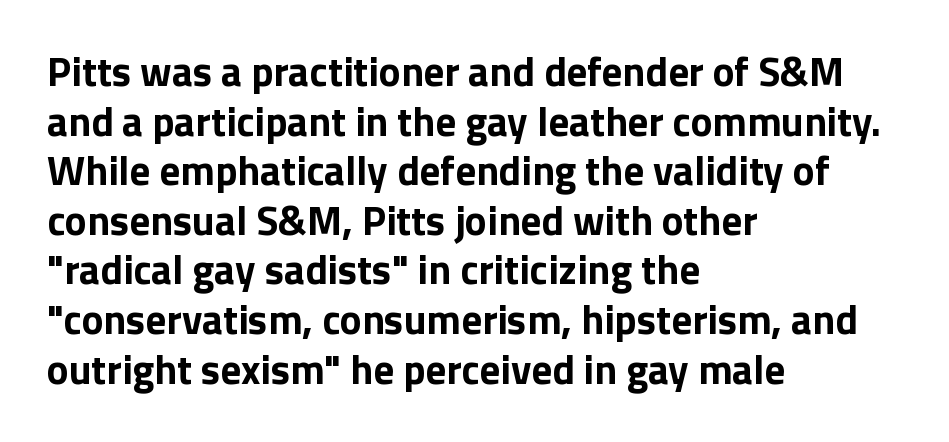
{"serif": "no", "italic": "no", "bold": "yes", "weight": "bold", "width": "normal", "stroke_contrast": "low", "x_height": "medium", "monospaced": "no", "underline": "no", "align": "left", "line_spacing_ratio": 1.21, "letter_spacing": "normal", "letter_spacing_em": 0.0, "glyph_px": 41}
